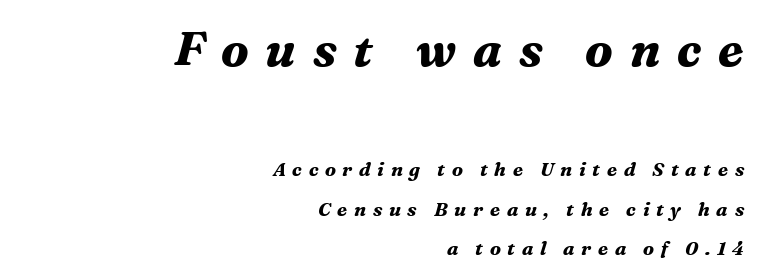
The image shows 48 px bold serif type, italic (leaning right); set right-aligned, loose line spacing (2.08x), unusually wide letter spacing (+0.35 em), not underlined; the first (top) block is 2.53x larger; medium stroke contrast and a medium x-height.
